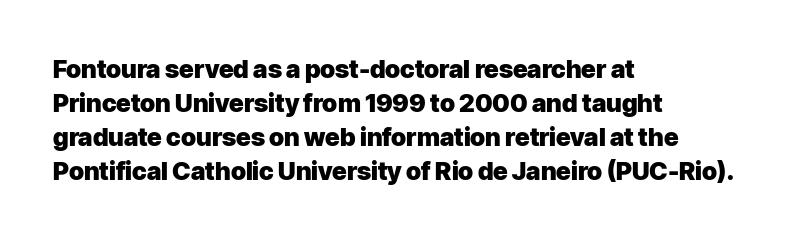
{"italic": "no", "bold": "yes", "underline": "no", "align": "left", "line_spacing": "normal", "line_spacing_ratio": 1.36, "letter_spacing": "normal", "letter_spacing_em": 0.0, "glyph_px": 25}
